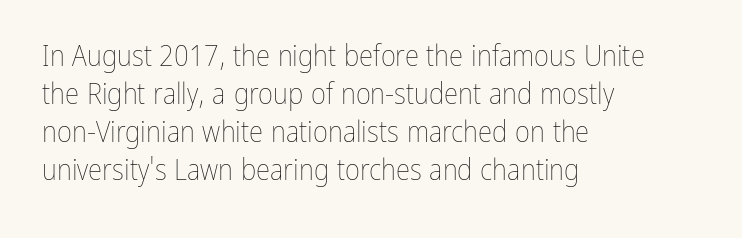
Q: Is the text bold? A: No.
Q: Is the text italic (slanted)? A: No, it is upright.
Q: Is the text underlined? A: No.
Q: How is the paragraph aligned? A: Left-aligned.
Q: Is the spacing between letters normal or unusually wide? A: Normal.
Q: Is the spacing between lines tight, normal or loose? A: Normal.
Q: Width (condensed, normal, or wide)? A: Condensed.
Q: Stroke contrast? A: Low.
Q: x-height? A: Medium.
Q: Monospaced? A: No.
